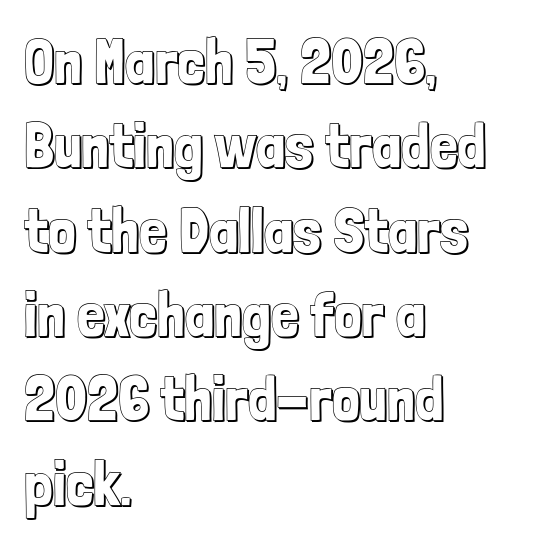
The image shows 62 px condensed type, upright; set left-aligned, normal line spacing (1.36x), normal letter spacing, not underlined; a medium x-height.
